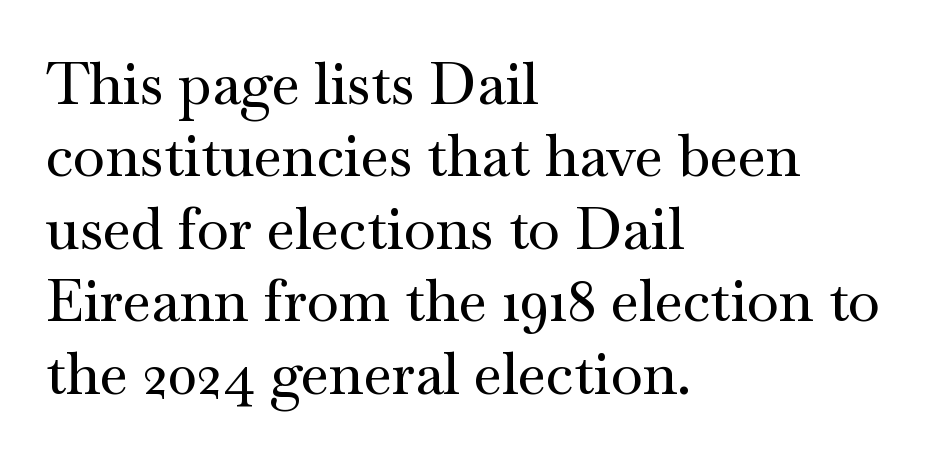
The image shows 58 px wide serif type, upright; set left-aligned, normal line spacing (1.25x), normal letter spacing, not underlined; medium stroke contrast and a small x-height.
